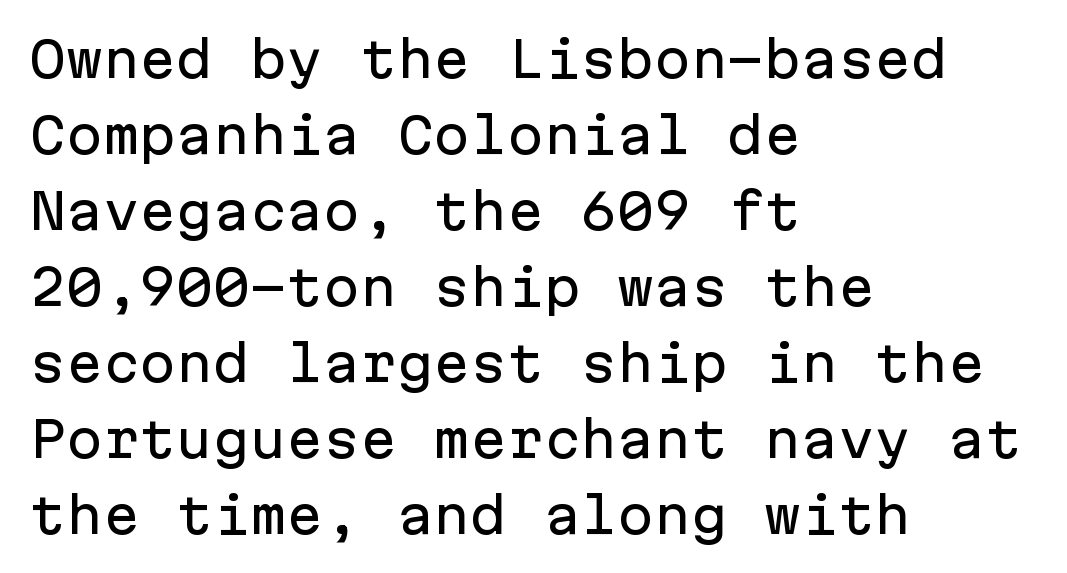
Q: Is the text italic (slanted)? A: No, it is upright.
Q: Is the typeface a serif or a sans-serif typeface? A: Sans-serif.
Q: Is the text underlined? A: No.
Q: How is the paragraph aligned? A: Left-aligned.
Q: Is the spacing between letters normal or unusually wide? A: Normal.
Q: Is the spacing between lines tight, normal or loose? A: Normal.
Q: Width (condensed, normal, or wide)? A: Normal.
Q: Stroke contrast? A: Low.
Q: x-height? A: Medium.
Q: Monospaced? A: Yes.
